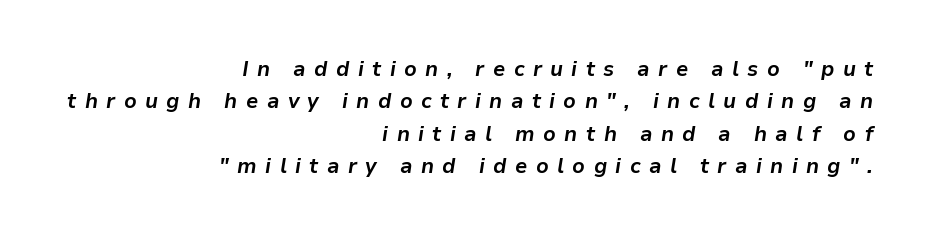
A typesetter would mark this as italic. Typographic density is high because the face is bold. The passage is arranged like a letterhead date or caption credit — flush right. Someone cranked the tracking dial way up on this one. Is there much room between lines? A standard amount, neither cramped nor airy. Lines of text with bare space underneath.
